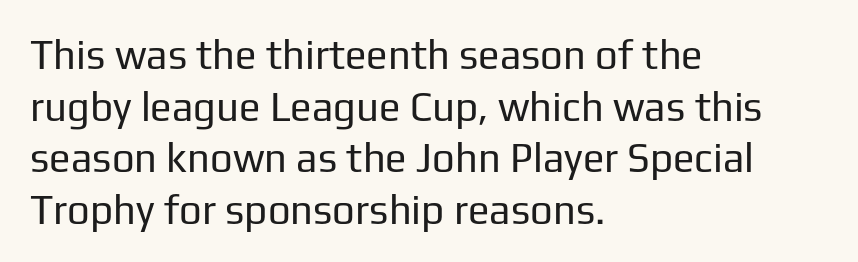
Q: Is the text bold? A: No.
Q: Is the text italic (slanted)? A: No, it is upright.
Q: Is the typeface a serif or a sans-serif typeface? A: Sans-serif.
Q: Is the text underlined? A: No.
Q: How is the paragraph aligned? A: Left-aligned.
Q: Is the spacing between letters normal or unusually wide? A: Normal.
Q: Is the spacing between lines tight, normal or loose? A: Normal.
Q: Width (condensed, normal, or wide)? A: Normal.
Q: Stroke contrast? A: Low.
Q: x-height? A: Medium.
Q: Monospaced? A: No.
